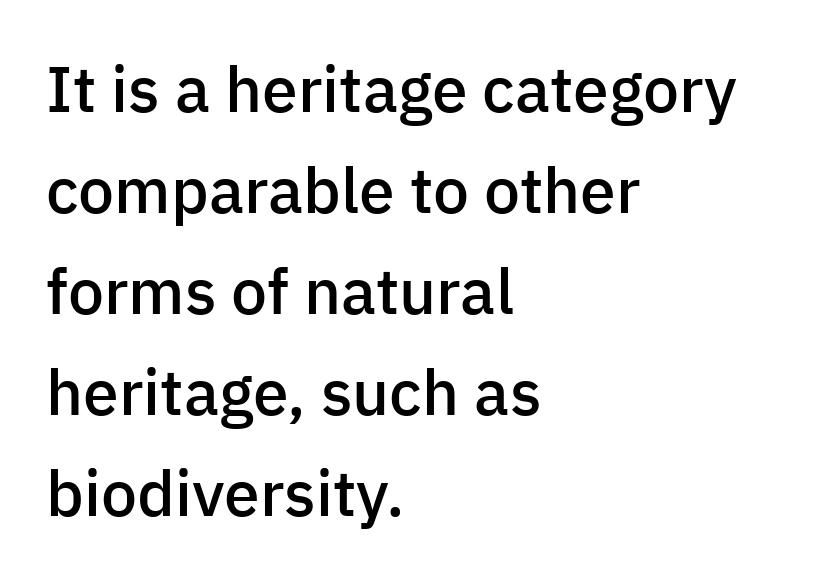
{"serif": "no", "italic": "no", "bold": "semi", "weight": "semibold", "width": "normal", "stroke_contrast": "low", "x_height": "medium", "monospaced": "no", "underline": "no", "align": "left", "line_spacing": "normal", "line_spacing_ratio": 1.58, "letter_spacing": "normal", "letter_spacing_em": 0.0, "glyph_px": 64}
